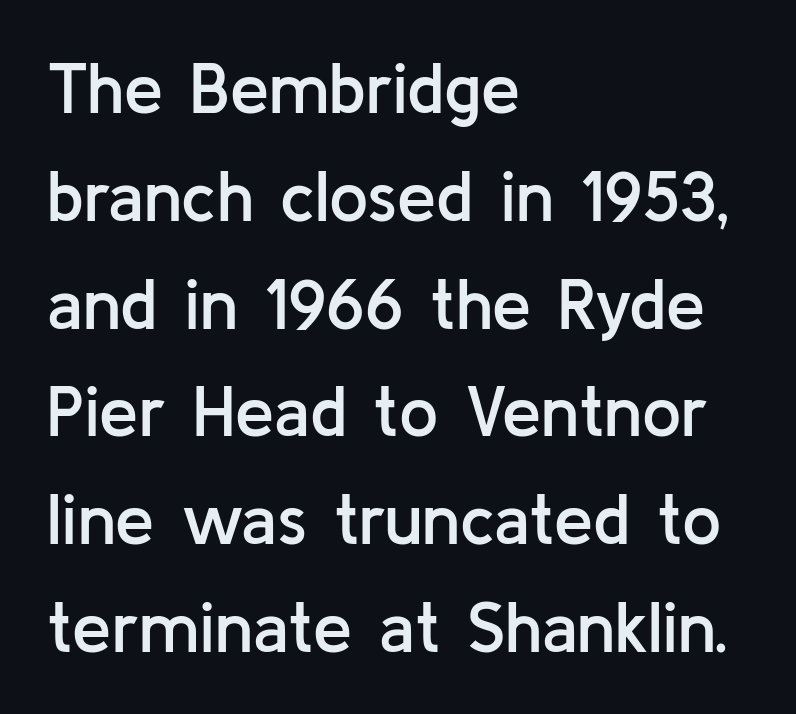
Q: Is the text bold? A: Semi-bold.
Q: Is the text italic (slanted)? A: No, it is upright.
Q: Is the typeface a serif or a sans-serif typeface? A: Sans-serif.
Q: Is the text underlined? A: No.
Q: How is the paragraph aligned? A: Left-aligned.
Q: Is the spacing between letters normal or unusually wide? A: Normal.
Q: Is the spacing between lines tight, normal or loose? A: Normal.
Q: Width (condensed, normal, or wide)? A: Normal.
Q: Stroke contrast? A: Low.
Q: x-height? A: Medium.
Q: Monospaced? A: No.
